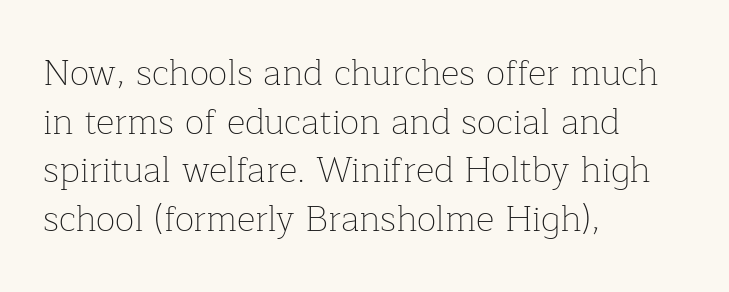
The image shows 36 px thin serif type, upright; set left-aligned, normal line spacing (1.35x), normal letter spacing, not underlined; low stroke contrast and a medium x-height.
